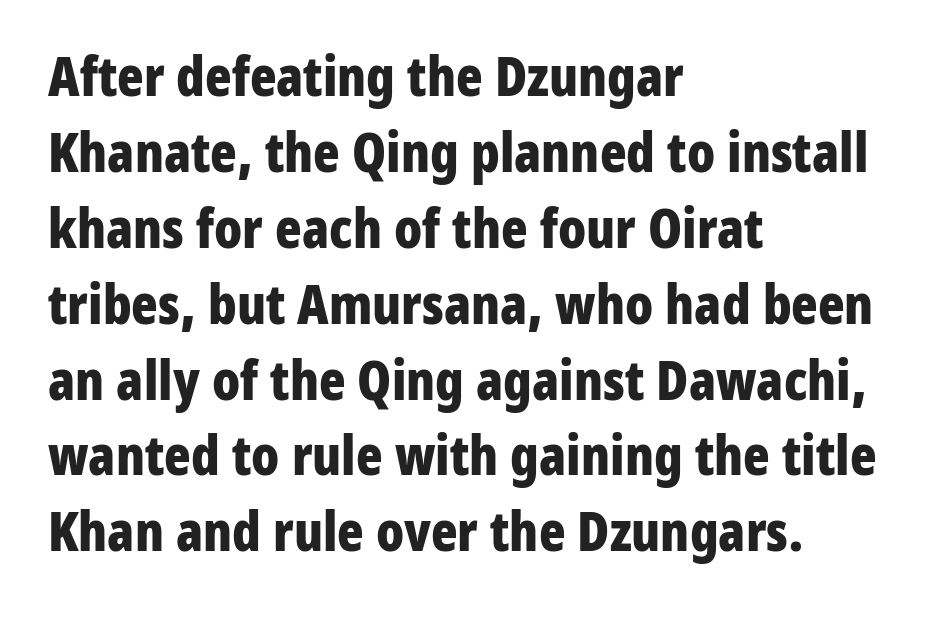
Q: Is the text bold? A: Yes.
Q: Is the text italic (slanted)? A: No, it is upright.
Q: Is the typeface a serif or a sans-serif typeface? A: Sans-serif.
Q: Is the text underlined? A: No.
Q: How is the paragraph aligned? A: Left-aligned.
Q: Is the spacing between letters normal or unusually wide? A: Normal.
Q: Is the spacing between lines tight, normal or loose? A: Normal.
Q: Width (condensed, normal, or wide)? A: Condensed.
Q: Stroke contrast? A: Low.
Q: x-height? A: Medium.
Q: Monospaced? A: No.
